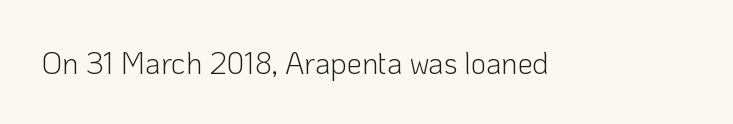
The image shows 30 px light sans-serif type, upright; set normal letter spacing, not underlined; low stroke contrast and a medium x-height.
